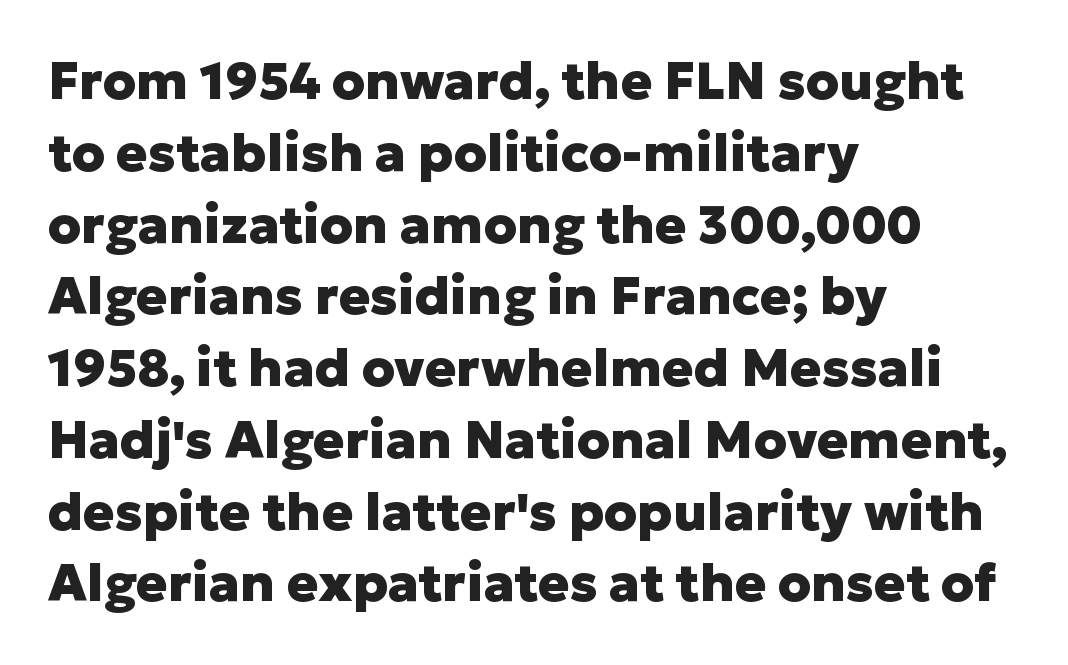
Q: Is the text bold? A: Yes.
Q: Is the text italic (slanted)? A: No, it is upright.
Q: Is the typeface a serif or a sans-serif typeface? A: Sans-serif.
Q: Is the text underlined? A: No.
Q: How is the paragraph aligned? A: Left-aligned.
Q: Is the spacing between letters normal or unusually wide? A: Normal.
Q: Is the spacing between lines tight, normal or loose? A: Normal.
Q: Width (condensed, normal, or wide)? A: Normal.
Q: Stroke contrast? A: Low.
Q: x-height? A: Medium.
Q: Monospaced? A: No.
